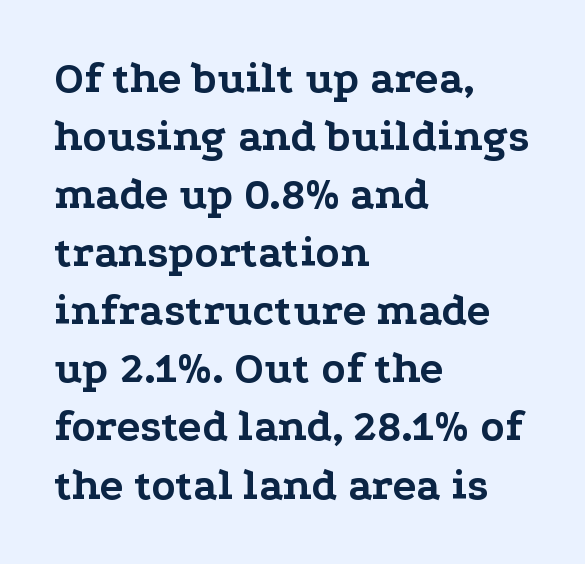
{"serif": "yes", "italic": "no", "bold": "yes", "weight": "bold", "width": "wide", "stroke_contrast": "low", "x_height": "medium", "monospaced": "no", "underline": "no", "align": "left", "line_spacing": "normal", "line_spacing_ratio": 1.32, "letter_spacing": "normal", "letter_spacing_em": 0.0, "glyph_px": 44}
